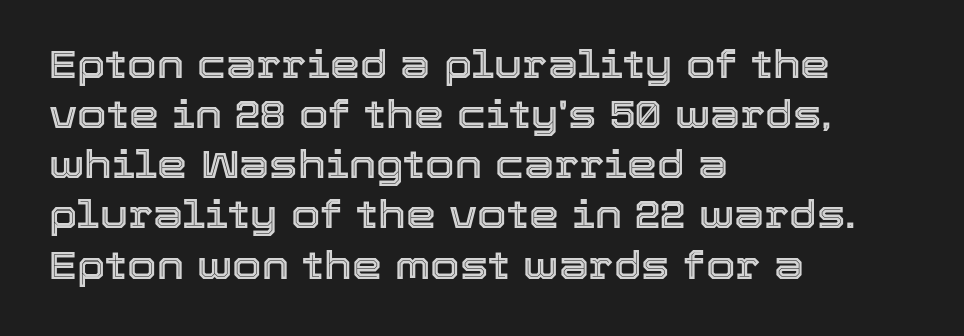
Q: Is the text italic (slanted)? A: No, it is upright.
Q: Is the text underlined? A: No.
Q: How is the paragraph aligned? A: Left-aligned.
Q: Is the spacing between letters normal or unusually wide? A: Normal.
Q: Is the spacing between lines tight, normal or loose? A: Normal.
Q: Width (condensed, normal, or wide)? A: Normal.
Q: x-height? A: Medium.
Q: Monospaced? A: No.
